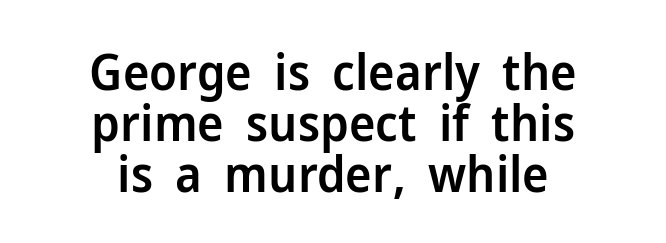
Q: Is the text bold? A: Semi-bold.
Q: Is the text italic (slanted)? A: No, it is upright.
Q: Is the typeface a serif or a sans-serif typeface? A: Sans-serif.
Q: Is the text underlined? A: No.
Q: How is the paragraph aligned? A: Centered.
Q: Is the spacing between letters normal or unusually wide? A: Normal.
Q: Is the spacing between lines tight, normal or loose? A: Tight.
Q: Width (condensed, normal, or wide)? A: Normal.
Q: Stroke contrast? A: Low.
Q: x-height? A: Medium.
Q: Monospaced? A: No.
